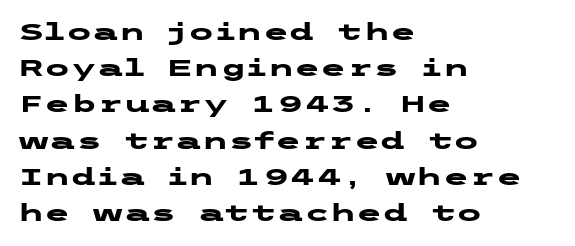
The image shows 24 px bold type, upright; set left-aligned, normal line spacing (1.51x), normal letter spacing, not underlined.
